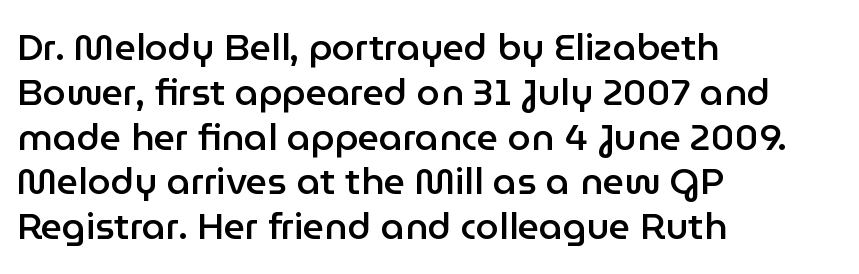
The image shows 37 px semibold sans-serif type, upright; set left-aligned, line spacing 1.21x, normal letter spacing, not underlined; low stroke contrast and a medium x-height.
